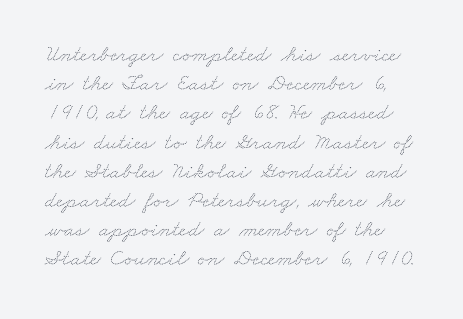
The image shows 23 px text type; set normal line spacing (1.27x), normal letter spacing, not underlined.
